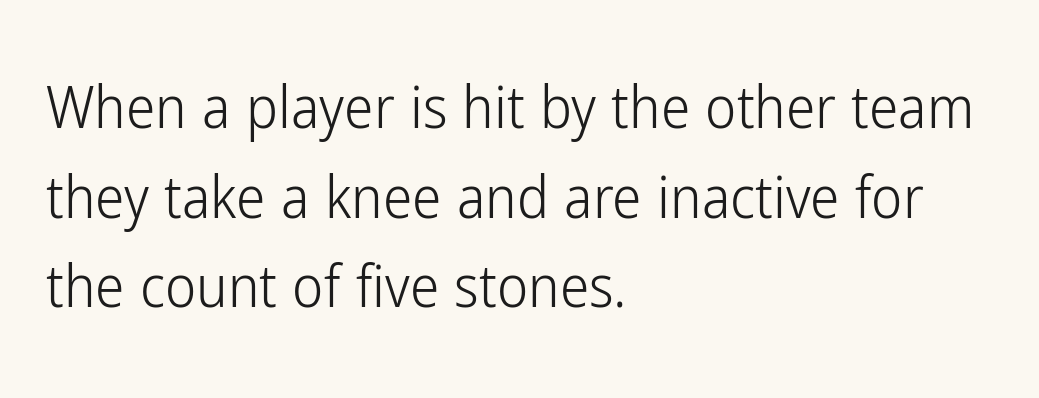
The image shows 59 px light, condensed sans-serif type, upright; set left-aligned, normal line spacing (1.52x), normal letter spacing, not underlined; low stroke contrast and a medium x-height.
